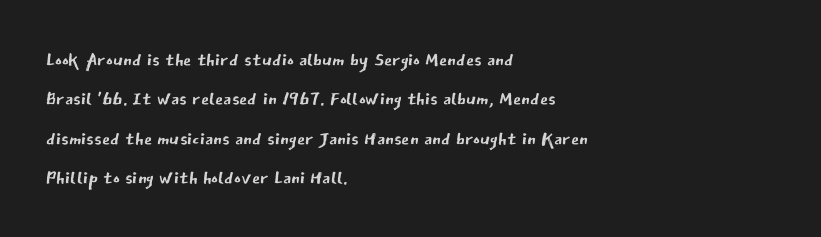
{"italic": "no", "bold": "no", "underline": "no", "align": "left", "line_spacing": "normal", "line_spacing_ratio": 1.51, "letter_spacing": "normal", "letter_spacing_em": 0.0, "glyph_px": 26}
